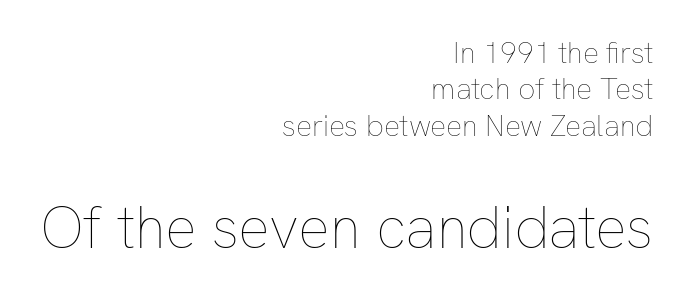
The image shows 59 px thin type, upright; set right-aligned, line spacing 1.21x, normal letter spacing, not underlined; the second (bottom) block is 1.97x larger; low stroke contrast and a medium x-height.
